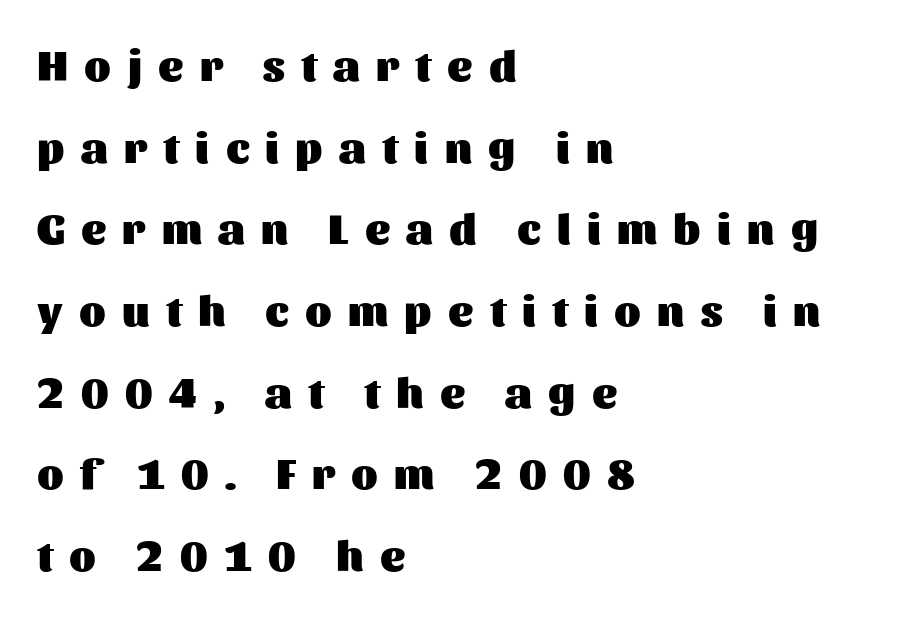
Q: Is the text bold? A: Yes.
Q: Is the text italic (slanted)? A: No, it is upright.
Q: Is the typeface a serif or a sans-serif typeface? A: Sans-serif.
Q: Is the text underlined? A: No.
Q: How is the paragraph aligned? A: Left-aligned.
Q: Is the spacing between letters normal or unusually wide? A: Unusually wide.
Q: Is the spacing between lines tight, normal or loose? A: Loose.
Q: Width (condensed, normal, or wide)? A: Normal.
Q: Stroke contrast? A: Medium.
Q: x-height? A: Medium.
Q: Monospaced? A: No.
